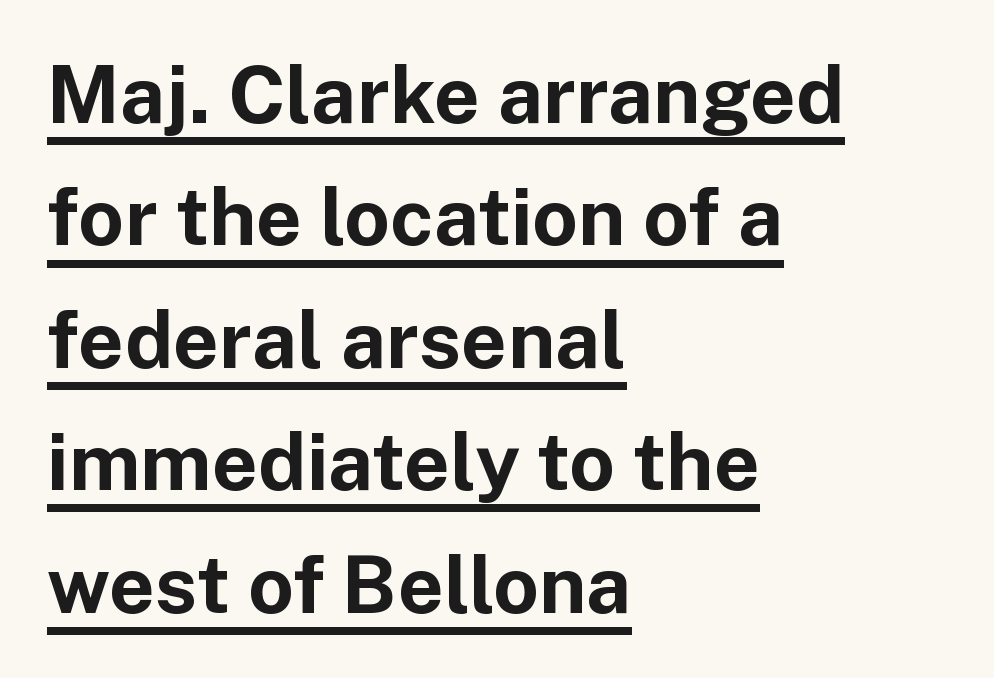
Q: Is the text bold? A: Yes.
Q: Is the text italic (slanted)? A: No, it is upright.
Q: Is the typeface a serif or a sans-serif typeface? A: Sans-serif.
Q: Is the text underlined? A: Yes.
Q: How is the paragraph aligned? A: Left-aligned.
Q: Is the spacing between letters normal or unusually wide? A: Normal.
Q: Is the spacing between lines tight, normal or loose? A: Normal.
Q: Width (condensed, normal, or wide)? A: Normal.
Q: Stroke contrast? A: Low.
Q: x-height? A: Medium.
Q: Monospaced? A: No.
